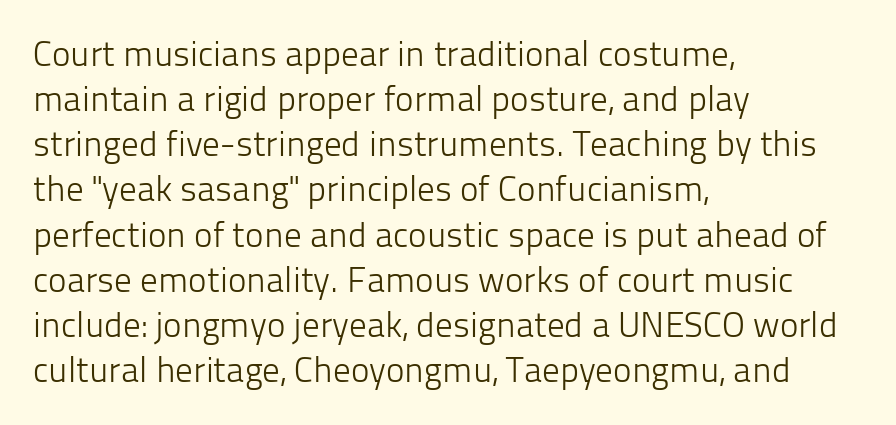
The passage shown is not underscored anywhere. Students, observe: this is what conventionally led text looks like. Each letter keeps its own natural width here, so spacing adapts to shape. Are there feet on the stems? There aren't — it's a sans. These glyphs show unthickened strokes, regular width or finer. How are the letters spaced? Ordinarily, with no added tracking.
